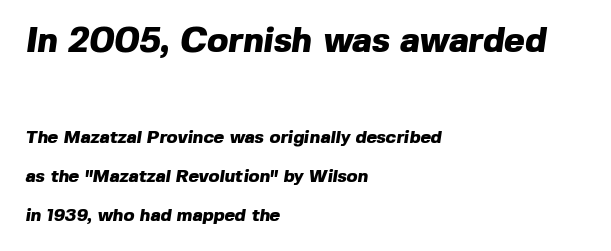
The image shows 35 px heavy sans-serif type; set left-aligned, loose line spacing (2.17x), normal letter spacing, not underlined; the first (top) block is 1.94x larger; a medium x-height.
